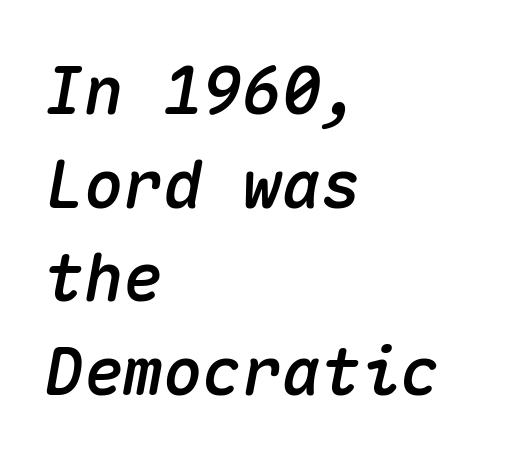
Spacing verdict: monospaced, one width for all characters. The baseline area is clear. Italic? Definitely — the glyphs are oblique. Caption: multi-line text, flush left, ragged right. The line-height multiplier appears to be the usual default. Words appear dense and cohesive because spacing is normal.
